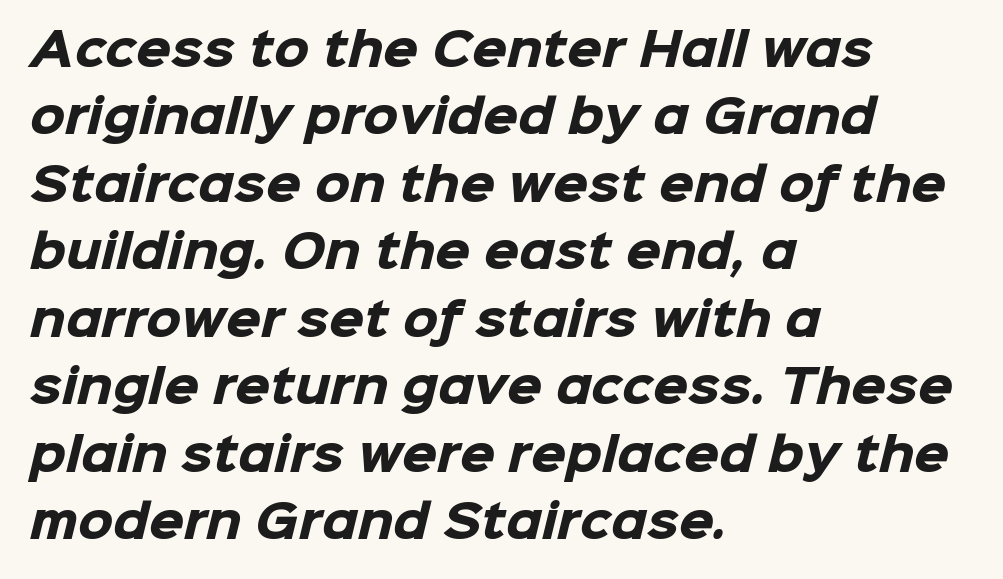
{"serif": "no", "bold": "yes", "weight": "heavy", "width": "normal", "stroke_contrast": "low", "x_height": "medium", "monospaced": "no", "underline": "no", "align": "left", "line_spacing": "normal", "line_spacing_ratio": 1.5, "letter_spacing": "normal", "letter_spacing_em": 0.0, "glyph_px": 45}
